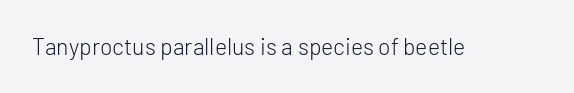
The image shows 23 px text type, upright; set normal letter spacing, not underlined.
